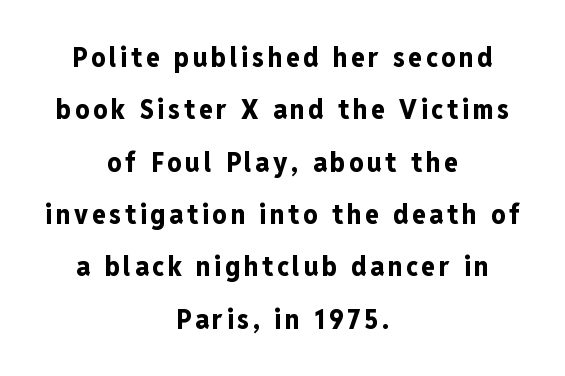
{"serif": "no", "italic": "no", "bold": "yes", "weight": "bold", "width": "condensed", "stroke_contrast": "low", "x_height": "medium", "monospaced": "no", "underline": "no", "align": "center", "line_spacing_ratio": 1.87, "glyph_px": 28}
